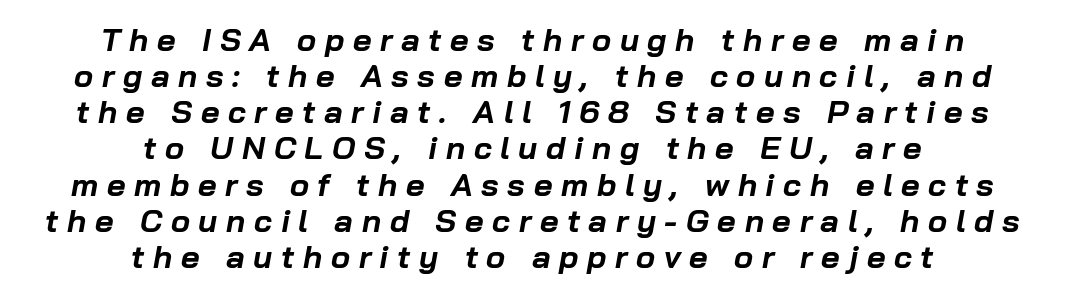
Q: Is the text bold? A: Yes.
Q: Is the text italic (slanted)? A: Yes, it leans right by about 10 degrees.
Q: Is the text underlined? A: No.
Q: How is the paragraph aligned? A: Centered.
Q: Is the spacing between letters normal or unusually wide? A: Unusually wide.
Q: Is the spacing between lines tight, normal or loose? A: Tight.
Q: Width (condensed, normal, or wide)? A: Normal.
Q: Stroke contrast? A: Low.
Q: x-height? A: Medium.
Q: Monospaced? A: No.
